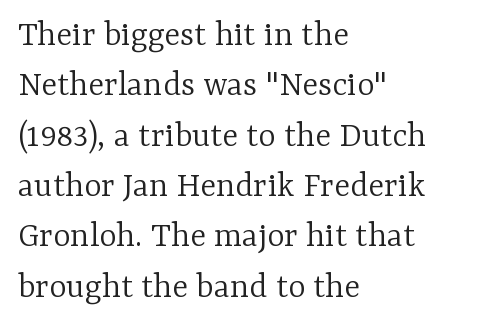
The image shows 37 px light serif type, upright; set left-aligned, normal line spacing (1.36x), normal letter spacing, not underlined; low stroke contrast and a medium x-height.
